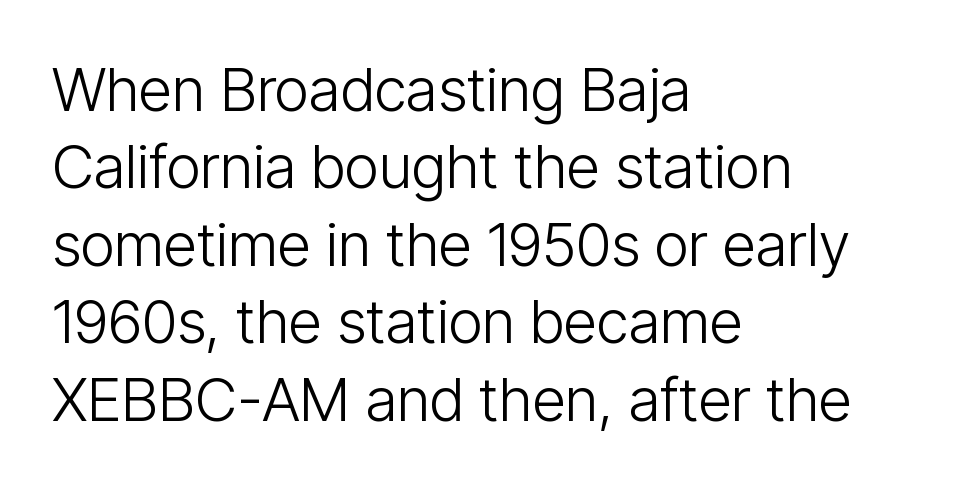
The image shows 60 px light, condensed sans-serif type, upright; set left-aligned, normal line spacing (1.29x), normal letter spacing, not underlined; low stroke contrast and a medium x-height.
